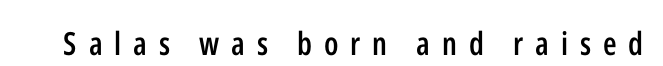
{"serif": "no", "italic": "no", "bold": "semi", "weight": "semibold", "width": "condensed", "stroke_contrast": "low", "x_height": "medium", "monospaced": "no", "underline": "no", "letter_spacing": "wide", "letter_spacing_em": 0.37, "glyph_px": 32}
